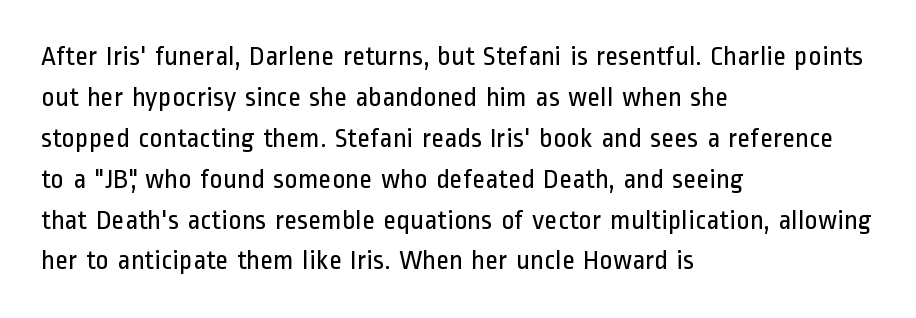
{"serif": "no", "italic": "no", "bold": "no", "weight": "regular", "width": "condensed", "stroke_contrast": "low", "x_height": "medium", "monospaced": "no", "underline": "no", "align": "left", "line_spacing": "normal", "line_spacing_ratio": 1.46, "letter_spacing": "normal", "letter_spacing_em": 0.0, "glyph_px": 28}
